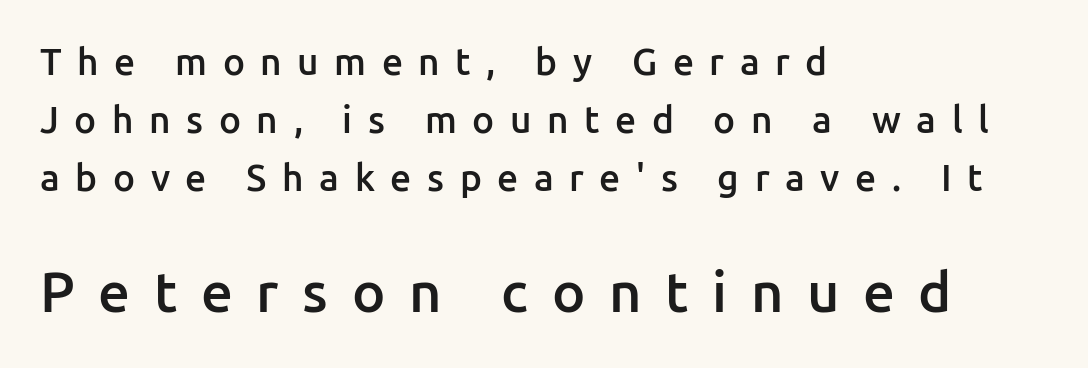
Leading matches the norm, producing a regular column. Character widths vary here, with narrow letters taking less room than wide ones. Ordinary non-slanted type is in use. The line texture is sparse and dotted thanks to wide tracking.
